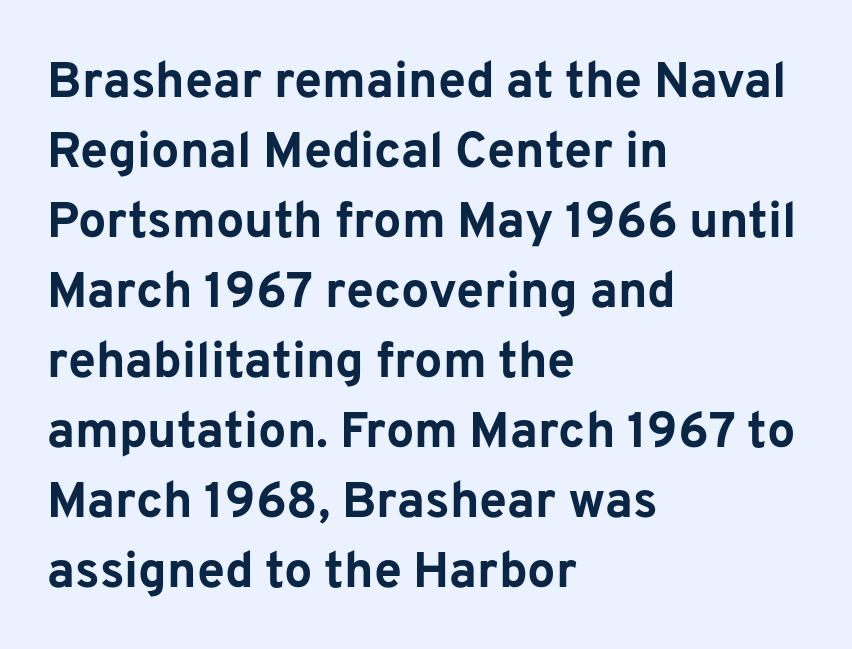
The image shows 50 px bold sans-serif type, upright; set left-aligned, normal line spacing (1.4x), normal letter spacing, not underlined; low stroke contrast and a medium x-height.
